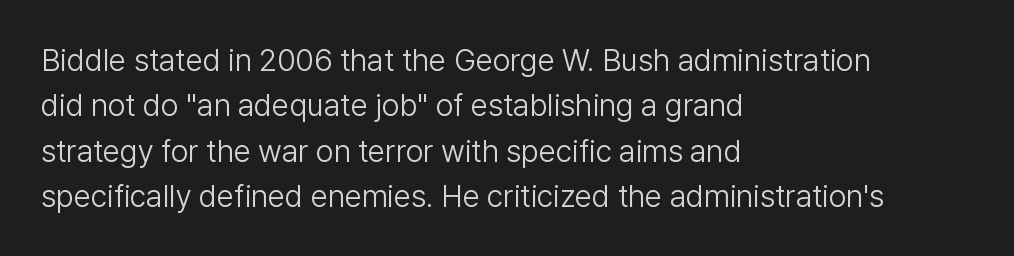
{"serif": "no", "italic": "no", "bold": "no", "weight": "light", "width": "normal", "stroke_contrast": "low", "x_height": "medium", "monospaced": "no", "underline": "no", "align": "left", "line_spacing": "normal", "line_spacing_ratio": 1.46, "letter_spacing": "normal", "letter_spacing_em": 0.0, "glyph_px": 31}
